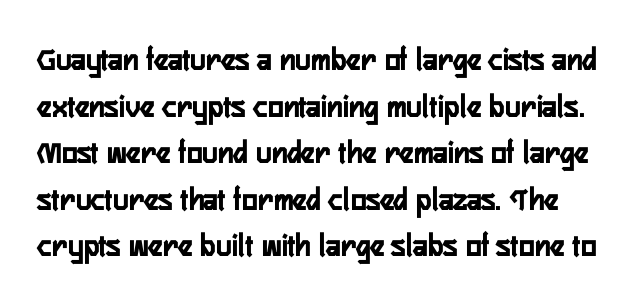
Q: Is the text italic (slanted)? A: No, it is upright.
Q: Is the typeface a serif or a sans-serif typeface? A: Sans-serif.
Q: Is the text underlined? A: No.
Q: Is the spacing between letters normal or unusually wide? A: Normal.
Q: Is the spacing between lines tight, normal or loose? A: Normal.
Q: Width (condensed, normal, or wide)? A: Condensed.
Q: Stroke contrast? A: Low.
Q: x-height? A: Medium.
Q: Monospaced? A: No.
